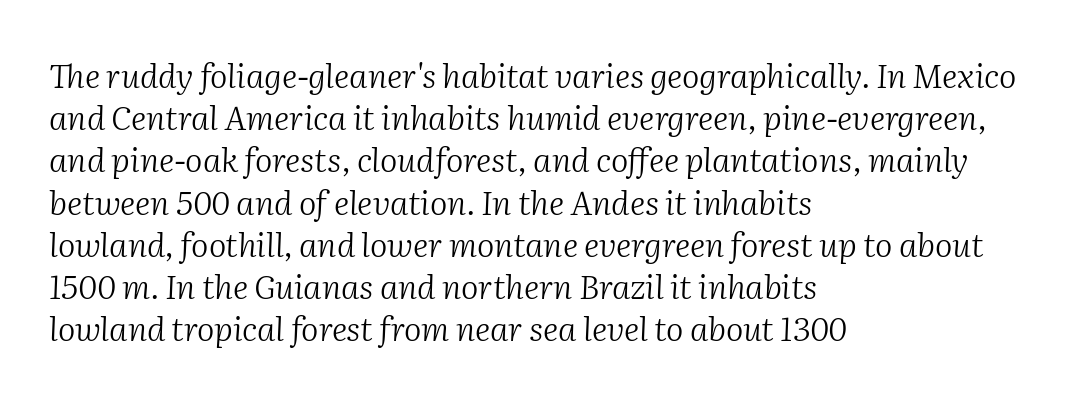
Q: Is the text bold? A: No.
Q: Is the text italic (slanted)? A: Yes, it leans right by about 2 degrees.
Q: Is the typeface a serif or a sans-serif typeface? A: Serif.
Q: Is the text underlined? A: No.
Q: How is the paragraph aligned? A: Left-aligned.
Q: Is the spacing between letters normal or unusually wide? A: Normal.
Q: Is the spacing between lines tight, normal or loose? A: Normal.
Q: Width (condensed, normal, or wide)? A: Normal.
Q: Stroke contrast? A: Medium.
Q: x-height? A: Medium.
Q: Monospaced? A: No.
